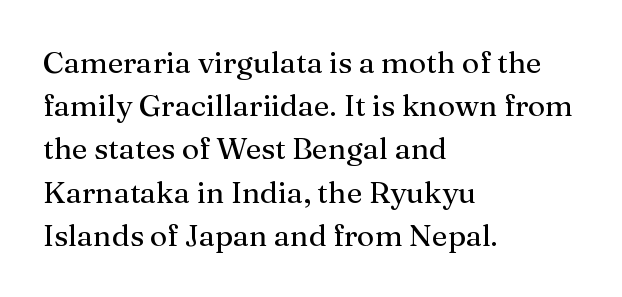
Think of a printed novel: that variable character pitch is what you see here. Rows of type keep a routine distance in the vertical direction. A roman cut, with each character standing at attention. Stems and bowls with no extra thickness — not bold. Descenders are the only things crossing below the line. Yep, those are serifs on the letters.
